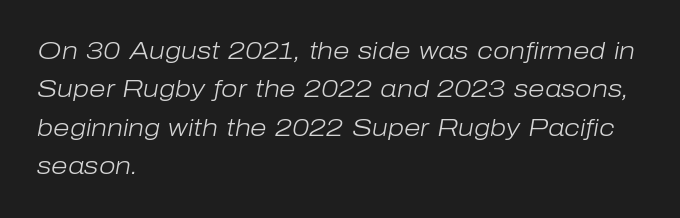
{"italic": "yes", "lean": "right", "slant_degrees": 10, "bold": "no", "underline": "no", "align": "left", "line_spacing": "normal", "line_spacing_ratio": 1.6, "letter_spacing": "normal", "letter_spacing_em": 0.0, "glyph_px": 24}
